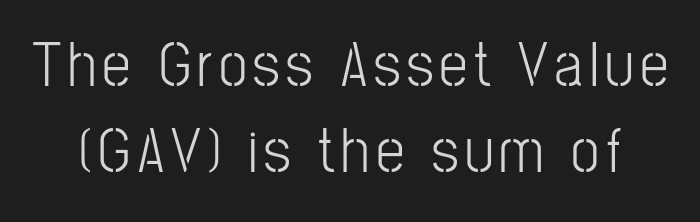
Classification — sans serif. A normal amount of white space separates one row of letters from the next. No letter is thick-stroked: the sample isn't bold. Spacing verdict: proportional, widths tailored to each character. When letters stand straight like this, we call the style roman or upright. This rendering features lettering with no underline.
